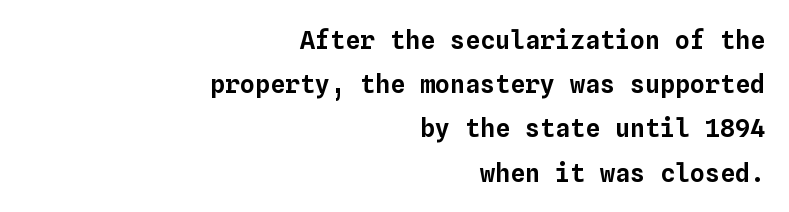
The image shows 25 px text type, upright; set right-aligned, line spacing 1.77x, normal letter spacing, not underlined.
